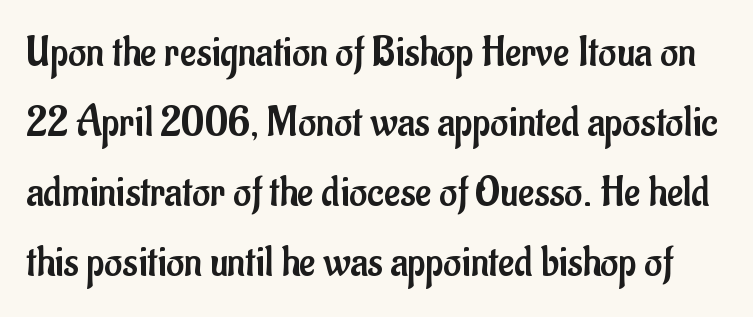
The image shows 44 px regular-weight, condensed sans-serif type, upright; set normal line spacing (1.59x), normal letter spacing, not underlined; low stroke contrast and a small x-height.
